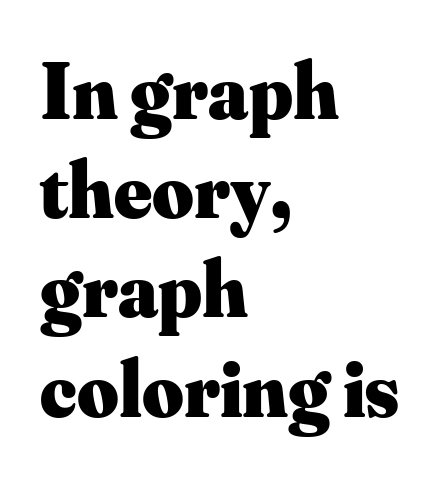
The image shows 80 px heavy serif type, upright; set left-aligned, line spacing 1.24x, normal letter spacing, not underlined; medium stroke contrast and a small x-height.
